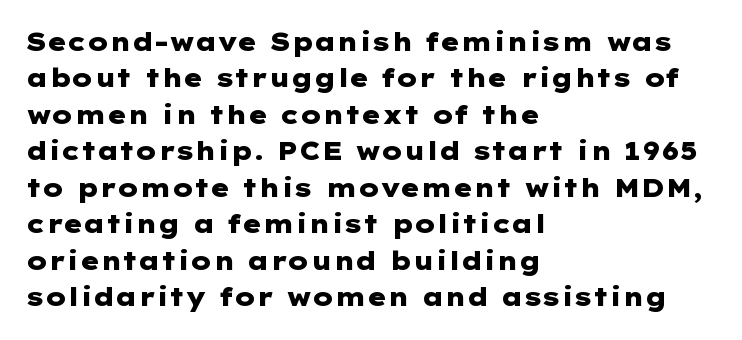
The letters are bold, with thick, heavy strokes. If you measured baseline to baseline, you'd find a middling distance. Posture: straight, roman, zero tilt. No word sits above an underline.
